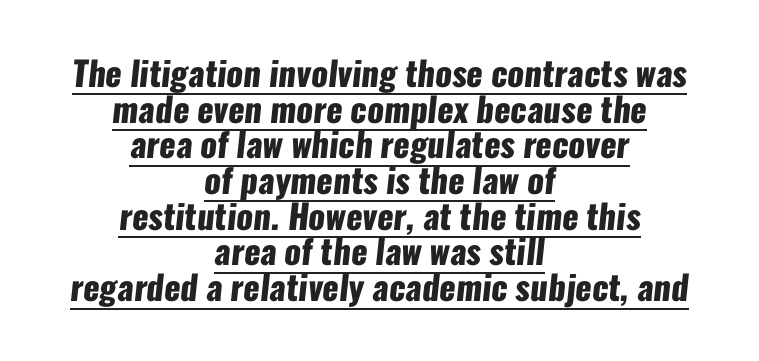
This sample uses plain, unmodified letter spacing. Each line is balanced around a shared central axis. Tightly led — the rows are bunched. The words here are underlined.
